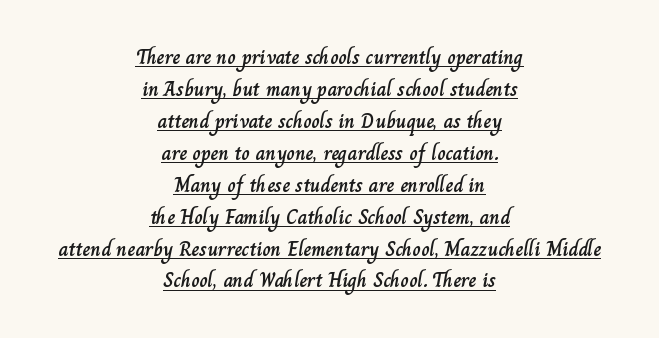
The image shows 21 px text type; set centered, normal line spacing (1.52x), normal letter spacing, underlined.
